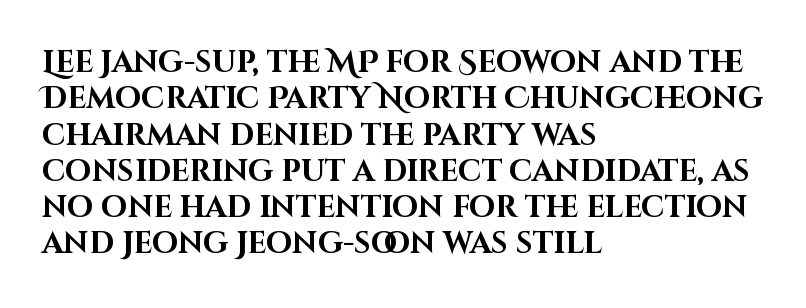
{"serif": "no", "italic": "no", "bold": "yes", "weight": "bold", "width": "normal", "stroke_contrast": "high", "x_height": "large", "monospaced": "no", "underline": "no", "align": "left", "line_spacing_ratio": 1.21, "letter_spacing": "normal", "letter_spacing_em": 0.0, "glyph_px": 30}
